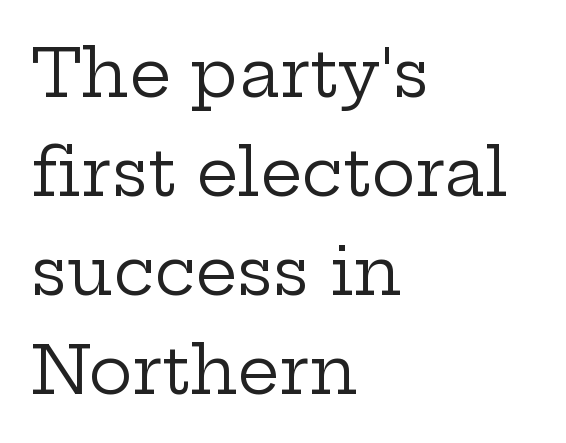
Q: Is the text bold? A: No.
Q: Is the text italic (slanted)? A: No, it is upright.
Q: Is the typeface a serif or a sans-serif typeface? A: Serif.
Q: Is the text underlined? A: No.
Q: How is the paragraph aligned? A: Left-aligned.
Q: Is the spacing between letters normal or unusually wide? A: Normal.
Q: Is the spacing between lines tight, normal or loose? A: Normal.
Q: Width (condensed, normal, or wide)? A: Wide.
Q: Stroke contrast? A: Low.
Q: x-height? A: Medium.
Q: Monospaced? A: No.
